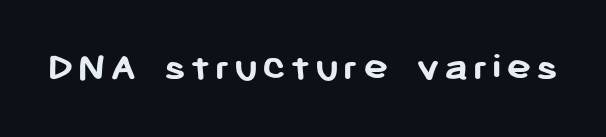
{"serif": "no", "italic": "no", "bold": "yes", "weight": "semibold", "width": "normal", "stroke_contrast": "low", "x_height": "medium", "monospaced": "no", "underline": "no", "glyph_px": 42}
